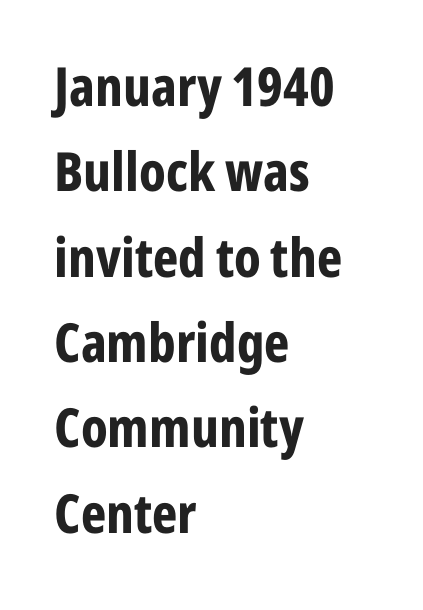
The image shows 54 px bold, condensed sans-serif type, upright; set left-aligned, normal line spacing (1.58x), normal letter spacing, not underlined; low stroke contrast and a medium x-height.
